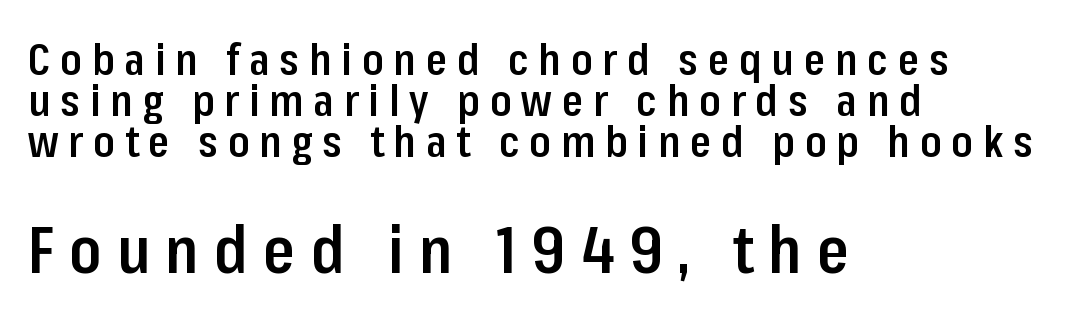
The image shows 65 px semibold, condensed sans-serif type, upright; set left-aligned, tight line spacing (0.95x), unusually wide letter spacing (+0.23 em), not underlined; the second (bottom) block is 1.51x larger; low stroke contrast and a medium x-height.
